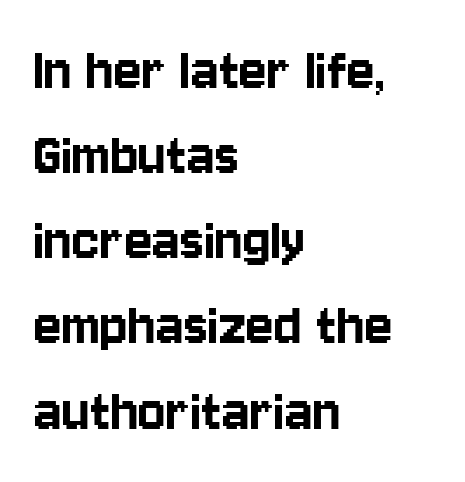
{"serif": "no", "italic": "no", "width": "condensed", "stroke_contrast": "low", "x_height": "large", "monospaced": "no", "underline": "no", "align": "left", "line_spacing": "normal", "line_spacing_ratio": 1.31, "letter_spacing": "normal", "letter_spacing_em": 0.0, "glyph_px": 65}
